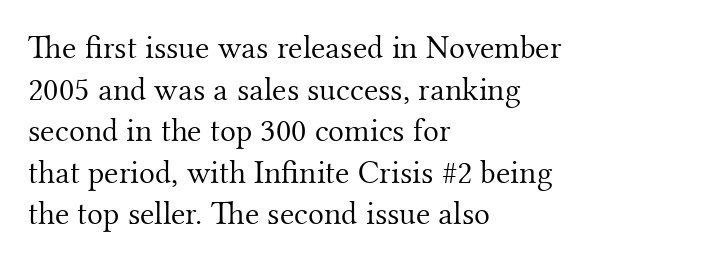
The image shows 33 px light serif type, upright; set left-aligned, normal line spacing (1.26x), normal letter spacing, not underlined; medium stroke contrast and a small x-height.
